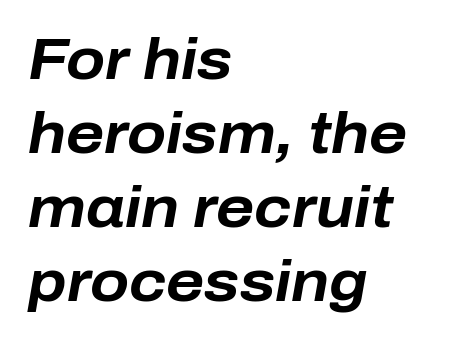
Q: Is the text bold? A: Yes.
Q: Is the text italic (slanted)? A: Yes, it leans right by about 10 degrees.
Q: Is the text underlined? A: No.
Q: How is the paragraph aligned? A: Left-aligned.
Q: Is the spacing between letters normal or unusually wide? A: Normal.
Q: Is the spacing between lines tight, normal or loose? A: Normal.
Q: Width (condensed, normal, or wide)? A: Normal.
Q: Stroke contrast? A: Low.
Q: x-height? A: Medium.
Q: Monospaced? A: No.
